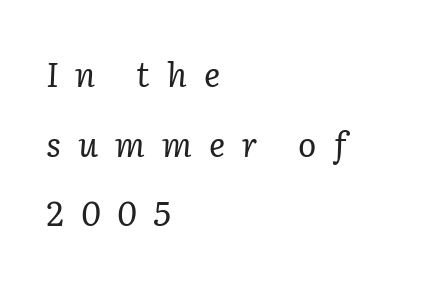
A typesetter would call this proportional, since set widths differ per character. The face used here is seriffed, in the tradition of book romans. Does the leading feel generous? Absolutely, it's lavish. The zone under the glyphs is completely vacant. Caption: face not bold, strokes unweighted. Alignment: flush left.
